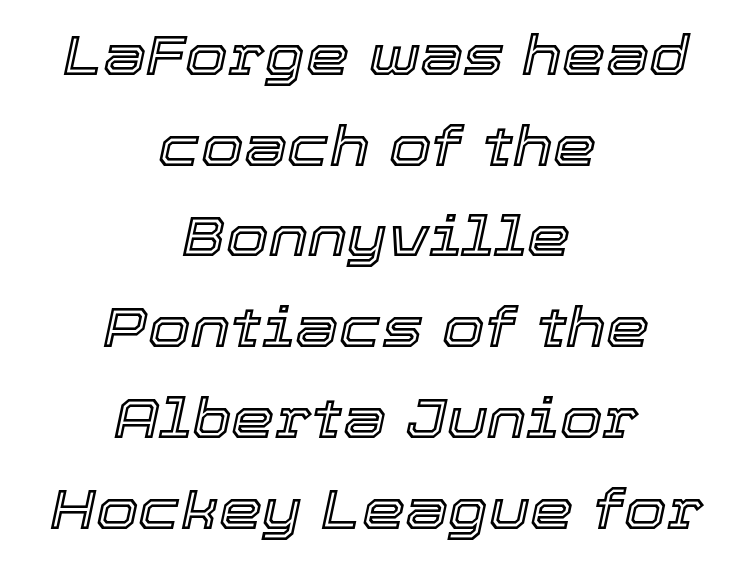
{"italic": "yes", "lean": "right", "slant_degrees": 12, "width": "normal", "x_height": "medium", "monospaced": "no", "underline": "no", "align": "center", "line_spacing": "normal", "line_spacing_ratio": 1.65, "letter_spacing": "normal", "letter_spacing_em": 0.0, "glyph_px": 55}
